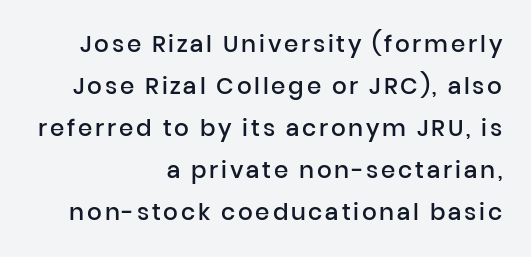
{"italic": "no", "bold": "semi", "underline": "no", "align": "right", "line_spacing_ratio": 1.83, "glyph_px": 23}
